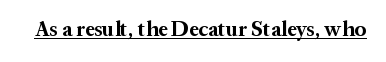
{"italic": "no", "bold": "yes", "underline": "yes", "letter_spacing": "normal", "letter_spacing_em": 0.0, "glyph_px": 21}
